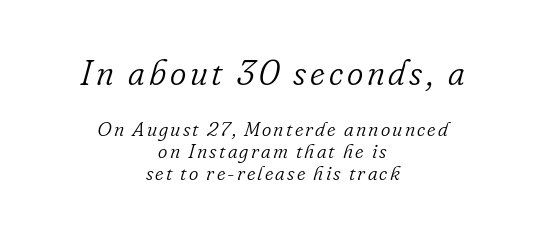
A typesetter would call this proportional, since set widths differ per character. The glyphs look as if they've been sheared to an angle. The weight tops out at a normal text grade. If you folded the block vertically in half, each line would mirror itself in length.
